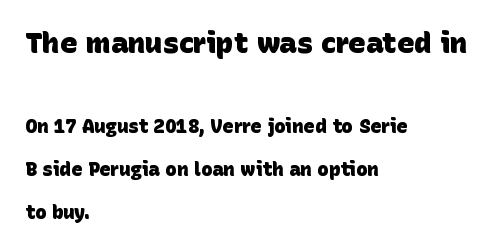
The image shows 29 px heavy sans-serif type; set left-aligned, loose line spacing (2.27x), normal letter spacing, not underlined; the first (top) block is 1.53x larger; low stroke contrast and a large x-height.
